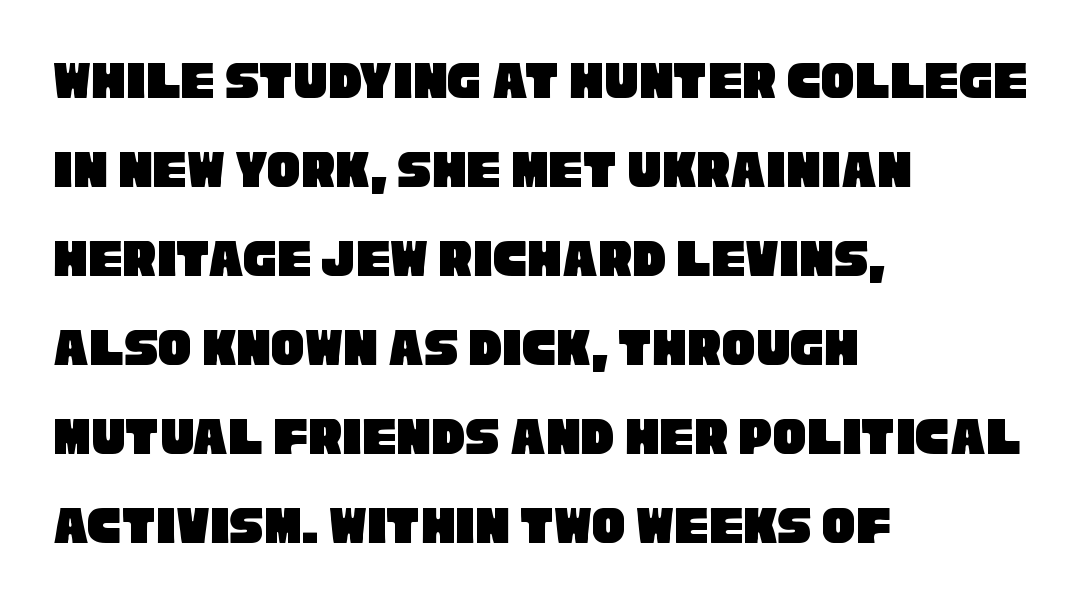
{"serif": "no", "width": "condensed", "stroke_contrast": "low", "x_height": "large", "monospaced": "no", "underline": "no", "align": "left", "line_spacing": "normal", "line_spacing_ratio": 1.59, "letter_spacing": "normal", "letter_spacing_em": 0.0, "glyph_px": 56}
